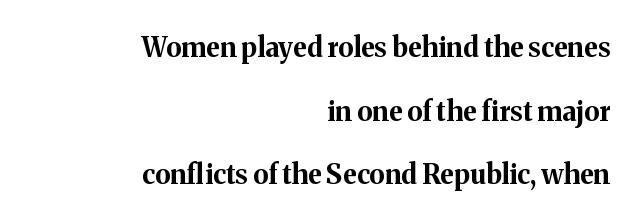
{"italic": "no", "bold": "yes", "underline": "no", "align": "right", "line_spacing": "loose", "line_spacing_ratio": 2.36, "letter_spacing": "normal", "letter_spacing_em": 0.0, "glyph_px": 27}
